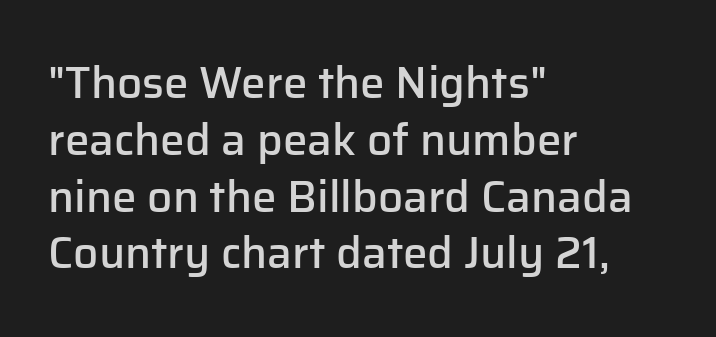
{"serif": "no", "italic": "no", "bold": "semi", "weight": "semibold", "width": "normal", "stroke_contrast": "low", "x_height": "medium", "monospaced": "no", "underline": "no", "align": "left", "line_spacing": "normal", "line_spacing_ratio": 1.29, "letter_spacing": "normal", "letter_spacing_em": 0.0, "glyph_px": 44}
